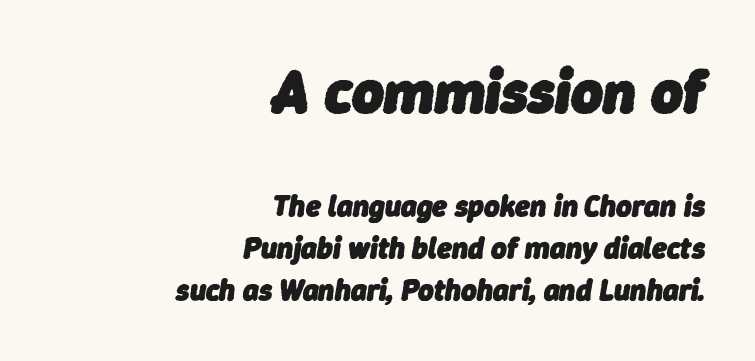
How are the letters spaced? Ordinarily, with no added tracking. Looks like regular typesetting: each glyph gets only the width it needs. It's the slanting kind of type. Look at the stroke-to-counter ratio: heavy, a bold. These lines are set flush right with a ragged left edge.
